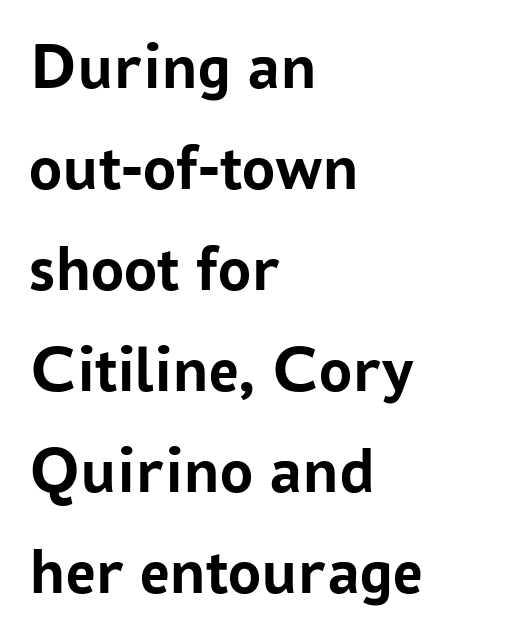
The image shows 66 px semibold sans-serif type, upright; set left-aligned, normal line spacing (1.53x), normal letter spacing, not underlined; low stroke contrast and a medium x-height.
